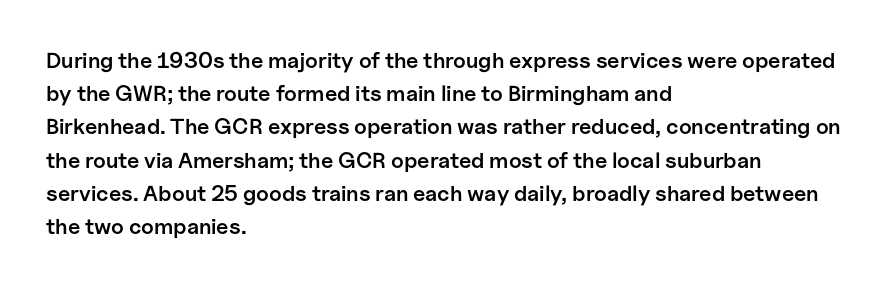
The image shows 22 px text type, upright; set left-aligned, normal line spacing (1.51x), normal letter spacing, not underlined.
